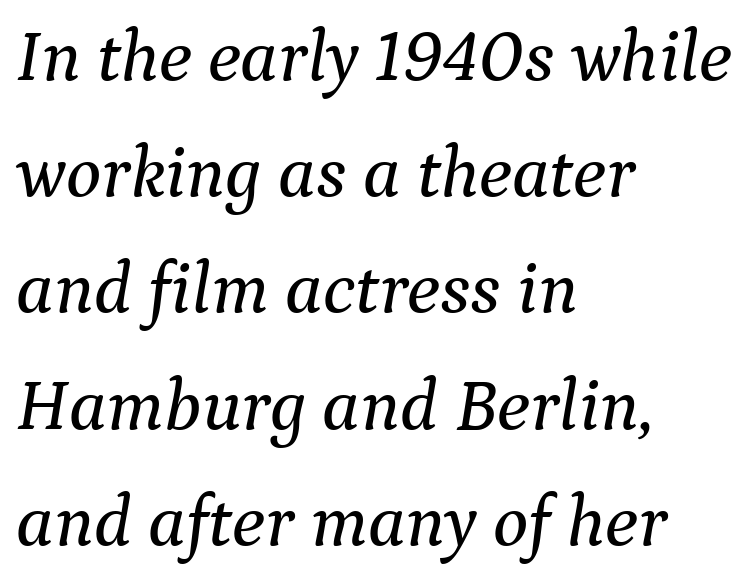
{"serif": "yes", "italic": "yes", "lean": "right", "slant_degrees": 9, "width": "normal", "stroke_contrast": "medium", "x_height": "medium", "monospaced": "no", "underline": "no", "align": "left", "line_spacing": "normal", "line_spacing_ratio": 1.57, "letter_spacing": "normal", "letter_spacing_em": 0.0, "glyph_px": 74}
